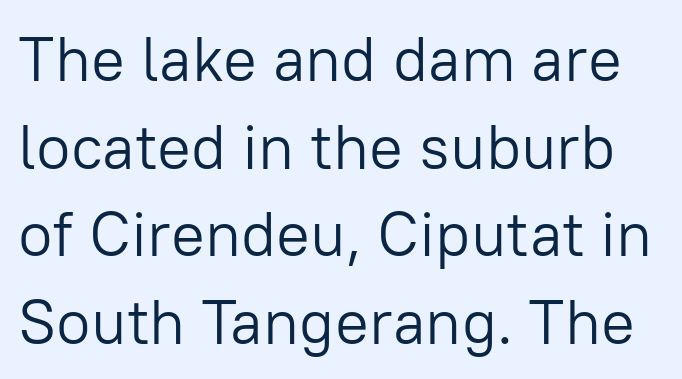
Q: Is the text bold? A: No.
Q: Is the text italic (slanted)? A: No, it is upright.
Q: Is the typeface a serif or a sans-serif typeface? A: Sans-serif.
Q: Is the text underlined? A: No.
Q: Is the spacing between letters normal or unusually wide? A: Normal.
Q: Is the spacing between lines tight, normal or loose? A: Normal.
Q: Width (condensed, normal, or wide)? A: Normal.
Q: Stroke contrast? A: Low.
Q: x-height? A: Medium.
Q: Monospaced? A: No.
